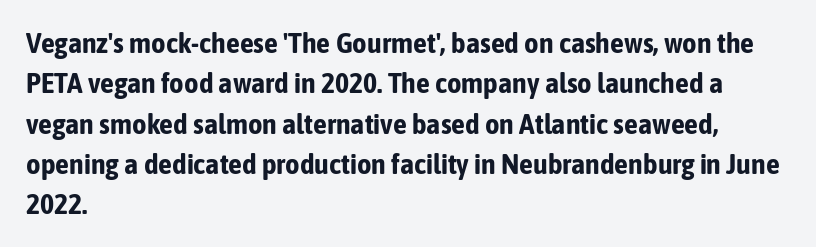
The image shows 28 px bold, condensed sans-serif type, upright; set left-aligned, normal line spacing (1.44x), normal letter spacing, not underlined; low stroke contrast and a medium x-height.
